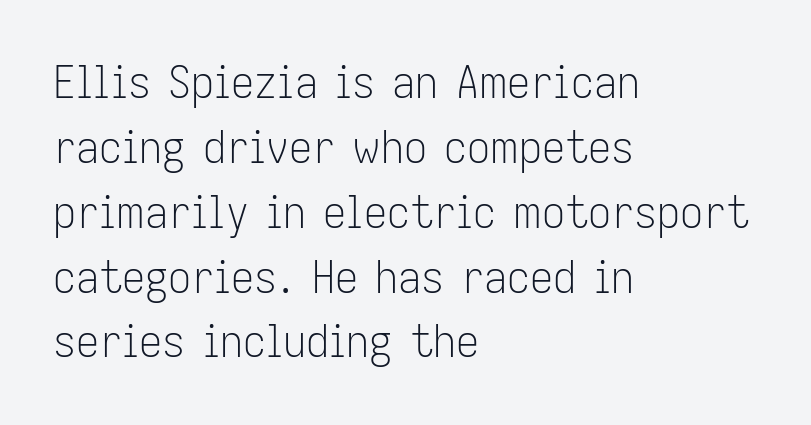
The image shows 46 px light, condensed sans-serif type, upright; set left-aligned, normal line spacing (1.41x), normal letter spacing, not underlined; low stroke contrast and a medium x-height.
